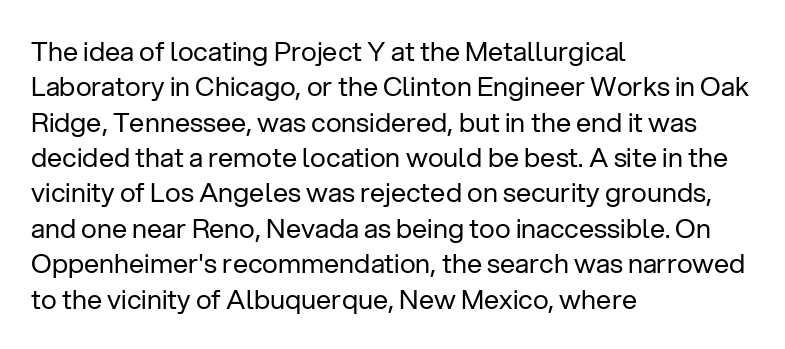
{"italic": "no", "bold": "no", "underline": "no", "align": "left", "line_spacing": "normal", "line_spacing_ratio": 1.31, "letter_spacing": "normal", "letter_spacing_em": 0.0, "glyph_px": 27}
